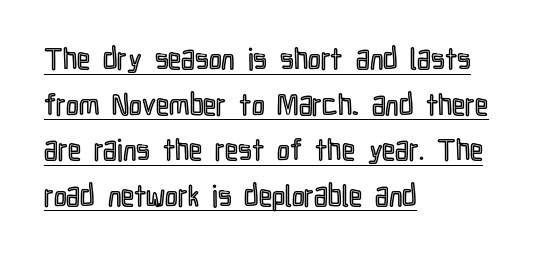
Upright lettering throughout. Do the characters align in a grid? No, the font is proportional. Does the copy run flush right? No — it runs flush left. The type is set solid horizontally, with unmodified tracking.
